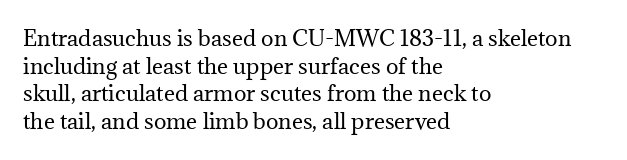
The image shows 21 px text type, upright; set left-aligned, normal line spacing (1.32x), normal letter spacing, not underlined.
